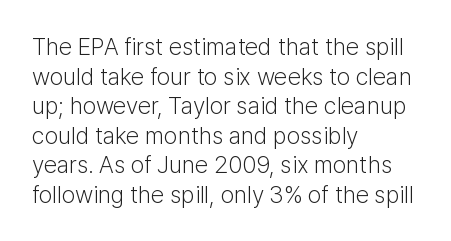
The image shows 24 px text type, upright; set left-aligned, line spacing 1.23x, normal letter spacing, not underlined.
